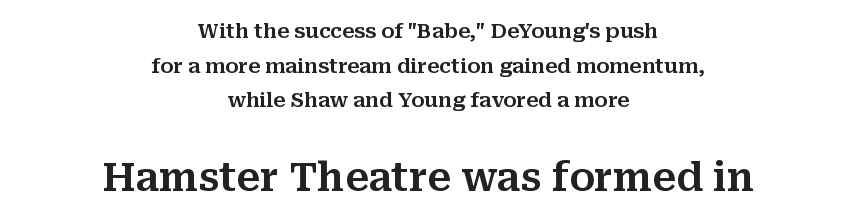
Letter spacing: default. Words float on clear page, feet unadorned. Italic? Not at all — the glyphs are vertical. Notice how the passage keeps no hard edge, just a central spine.
